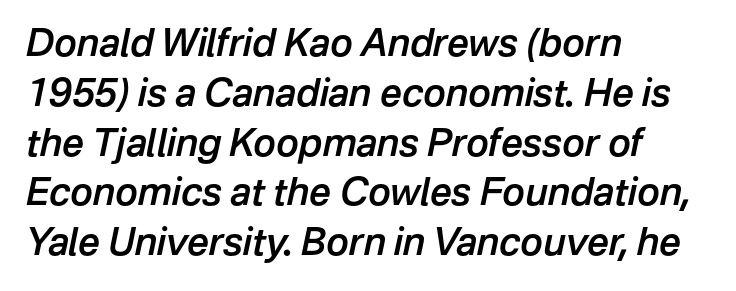
No word sits above an underline. A typesetter would call this leading conventional body-copy spacing. The face used here is a semibold: visibly heavier than regular, lighter than bold. The typography opts for an oblique posture over an upright one.
